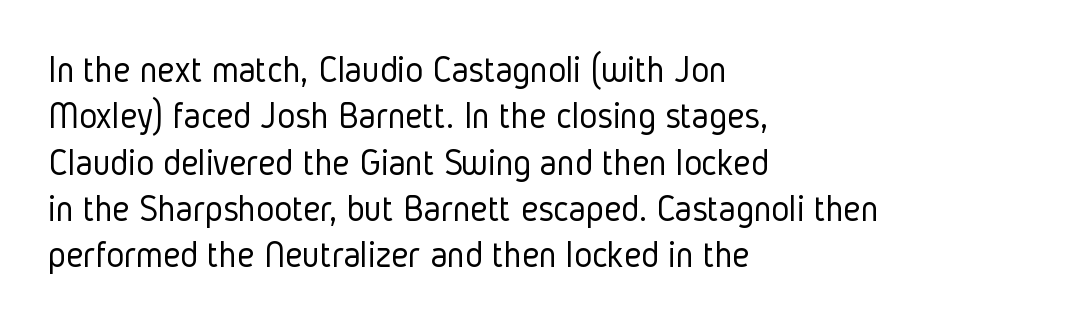
The image shows 38 px light, condensed sans-serif type, upright; set left-aligned, line spacing 1.22x, normal letter spacing, not underlined; low stroke contrast and a medium x-height.
